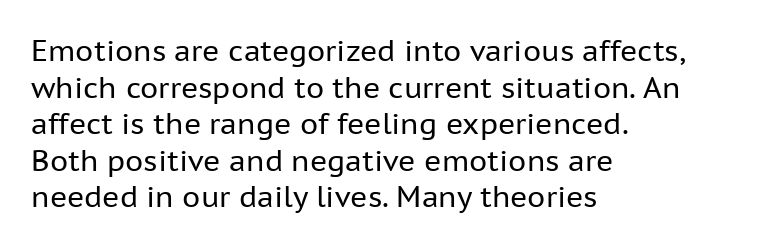
Q: Is the text bold? A: No.
Q: Is the text italic (slanted)? A: No, it is upright.
Q: Is the typeface a serif or a sans-serif typeface? A: Sans-serif.
Q: Is the text underlined? A: No.
Q: How is the paragraph aligned? A: Left-aligned.
Q: Is the spacing between letters normal or unusually wide? A: Normal.
Q: Is the spacing between lines tight, normal or loose? A: Normal.
Q: Width (condensed, normal, or wide)? A: Normal.
Q: Stroke contrast? A: Low.
Q: x-height? A: Medium.
Q: Monospaced? A: No.
